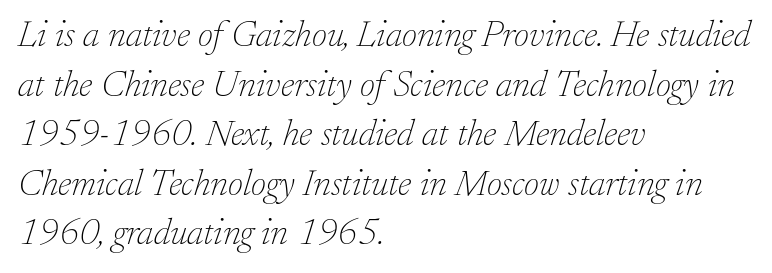
The image shows 37 px thin serif type, italic (leaning right); set left-aligned, normal line spacing (1.34x), normal letter spacing, not underlined; low stroke contrast and a small x-height.
